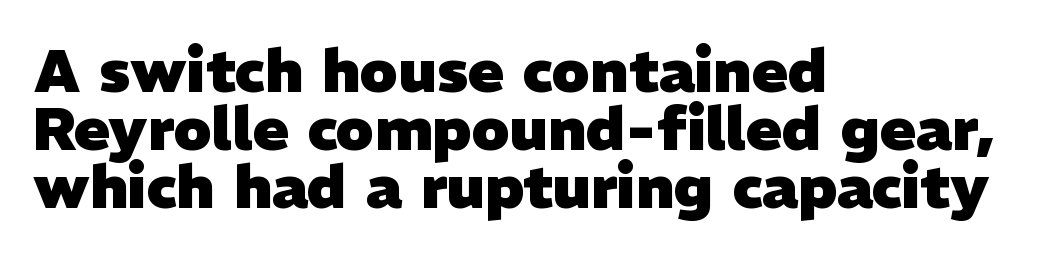
Typesetter's note: full bold, strokes at maximum text heaviness. Spacing between characters is what you'd get straight out of the box. Rule under the text: the space is simply empty. Left-aligned paragraph, ragged on the right. Closely set lines give the paragraph a compact silhouette. Typographically, this falls in the sans-serif category.
